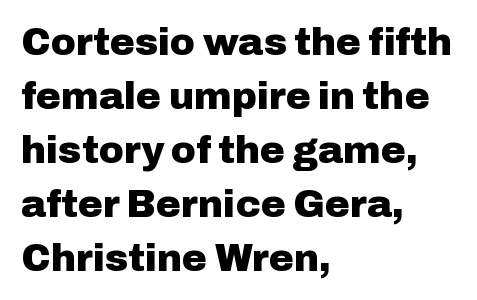
The designer went with a sans here, leaving each stem footless. Every letter is thick-stroked: bold, no question. The type is set solid horizontally, with unmodified tracking. Looks like regular typesetting: each glyph gets only the width it needs.
